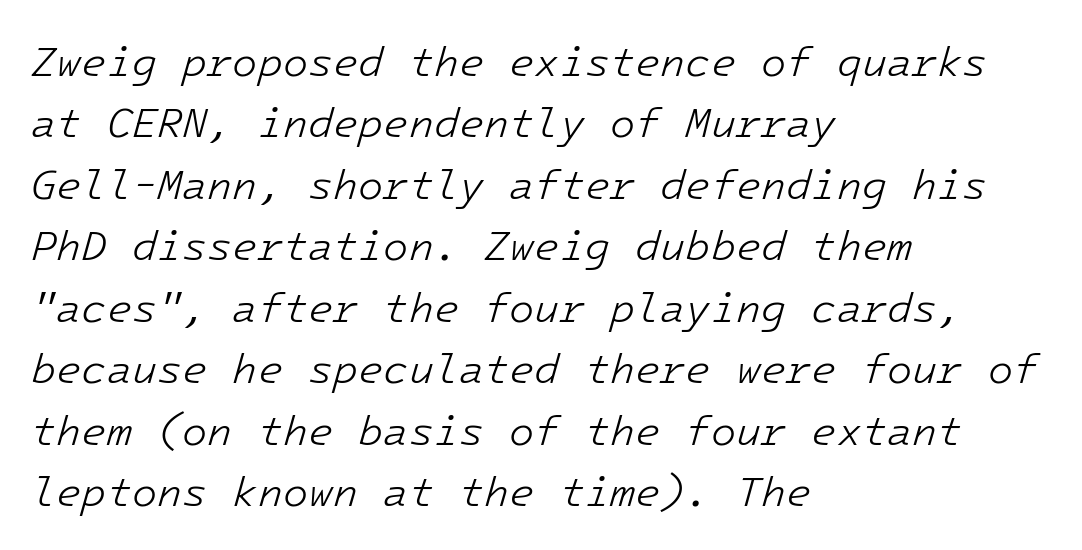
Q: Is the text bold? A: No.
Q: Is the text italic (slanted)? A: Yes, it leans right by about 16 degrees.
Q: Is the text underlined? A: No.
Q: How is the paragraph aligned? A: Left-aligned.
Q: Is the spacing between letters normal or unusually wide? A: Normal.
Q: Is the spacing between lines tight, normal or loose? A: Normal.
Q: Width (condensed, normal, or wide)? A: Normal.
Q: Stroke contrast? A: Low.
Q: x-height? A: Medium.
Q: Monospaced? A: Yes.
